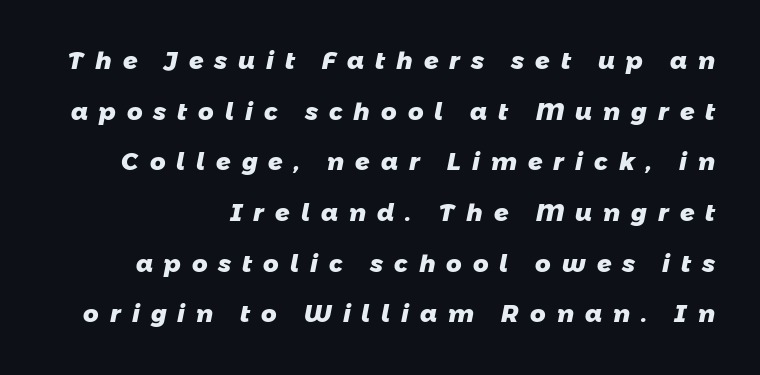
Q: Is the text bold? A: Yes.
Q: Is the text underlined? A: No.
Q: How is the paragraph aligned? A: Right-aligned.
Q: Is the spacing between letters normal or unusually wide? A: Unusually wide.
Q: Is the spacing between lines tight, normal or loose? A: Loose.
